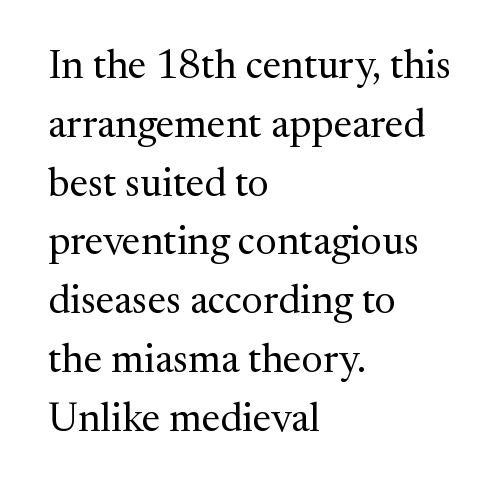
The image shows 40 px regular-weight serif type, upright; set left-aligned, normal line spacing (1.47x), normal letter spacing, not underlined; medium stroke contrast and a medium x-height.
